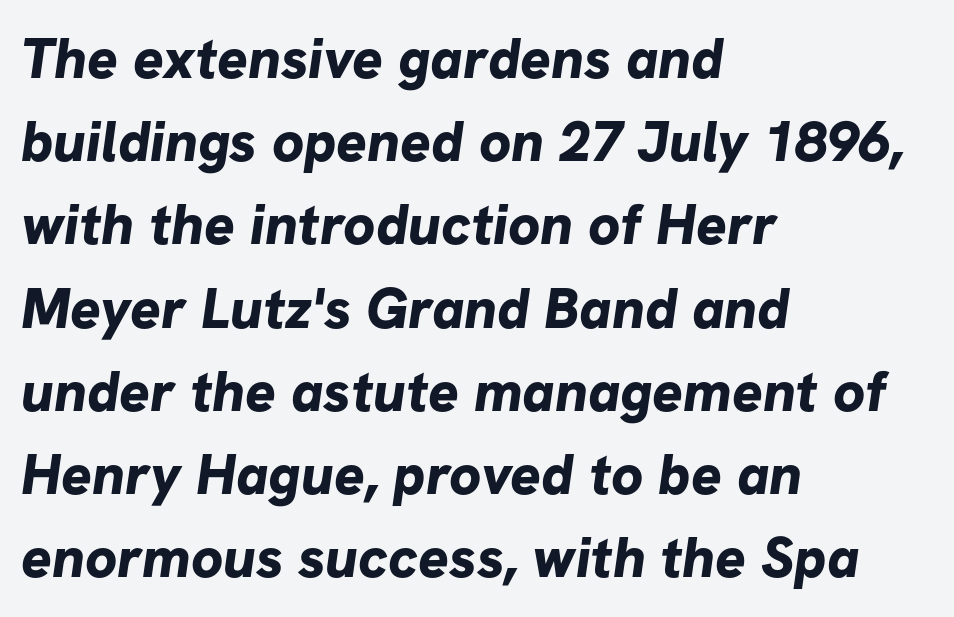
This is sans-serif lettering, the kind often seen on screens and signage. No extra tracking has been applied to these lines. Lines of text with bare space underneath. Varying glyph widths throughout — classic text-font behaviour. Does the copy run flush right? No — it runs flush left.
